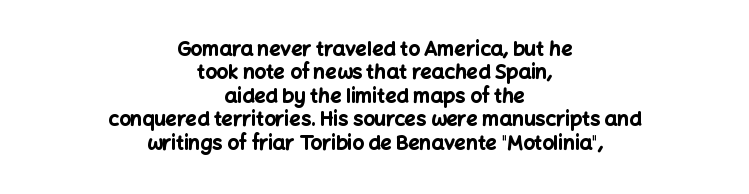
The image shows 20 px bold type, upright; set centered, line spacing 1.17x, normal letter spacing, not underlined.
